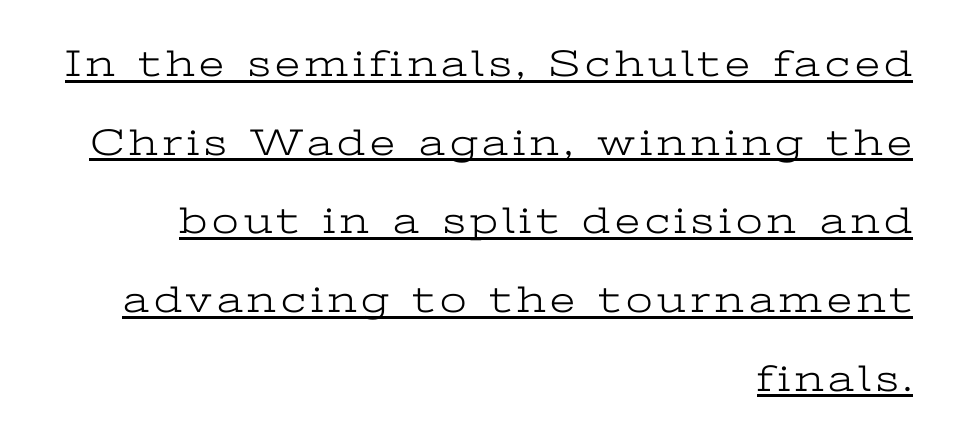
The image shows 38 px light, wide serif type, upright; set right-aligned, loose line spacing (2.07x), underlined; low stroke contrast and a medium x-height.
